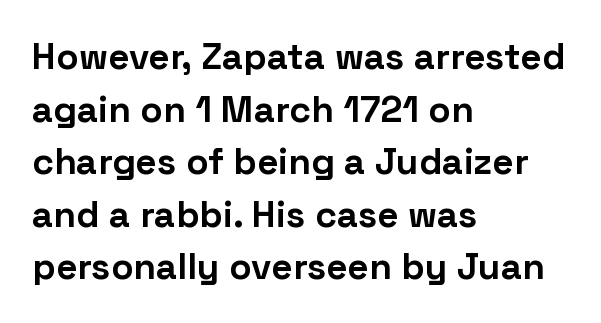
Q: Is the text bold? A: Yes.
Q: Is the text italic (slanted)? A: No, it is upright.
Q: Is the typeface a serif or a sans-serif typeface? A: Sans-serif.
Q: Is the text underlined? A: No.
Q: How is the paragraph aligned? A: Left-aligned.
Q: Is the spacing between letters normal or unusually wide? A: Normal.
Q: Is the spacing between lines tight, normal or loose? A: Normal.
Q: Width (condensed, normal, or wide)? A: Normal.
Q: Stroke contrast? A: Low.
Q: x-height? A: Medium.
Q: Monospaced? A: No.
